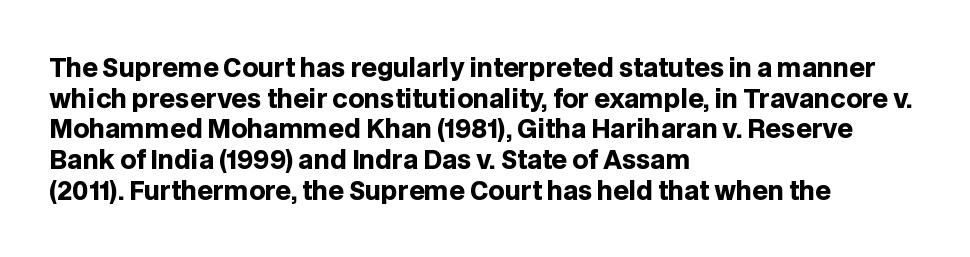
{"italic": "no", "bold": "yes", "underline": "no", "align": "left", "line_spacing_ratio": 1.23, "letter_spacing": "normal", "letter_spacing_em": 0.0, "glyph_px": 25}
